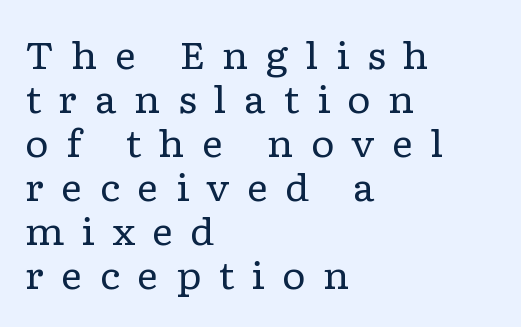
Q: Is the text bold? A: No.
Q: Is the text italic (slanted)? A: No, it is upright.
Q: Is the typeface a serif or a sans-serif typeface? A: Serif.
Q: Is the text underlined? A: No.
Q: How is the paragraph aligned? A: Left-aligned.
Q: Is the spacing between letters normal or unusually wide? A: Unusually wide.
Q: Width (condensed, normal, or wide)? A: Wide.
Q: Stroke contrast? A: Low.
Q: x-height? A: Medium.
Q: Monospaced? A: No.
